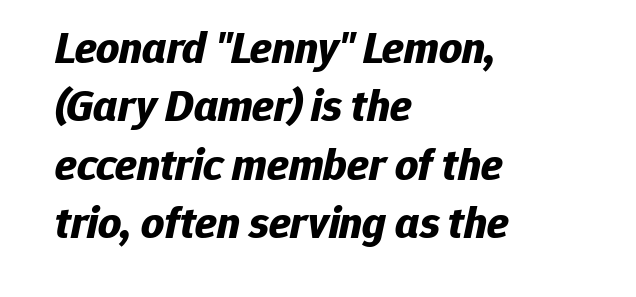
The image shows 45 px bold type, italic (leaning right); set left-aligned, normal line spacing (1.3x), normal letter spacing, not underlined; low stroke contrast and a medium x-height.
